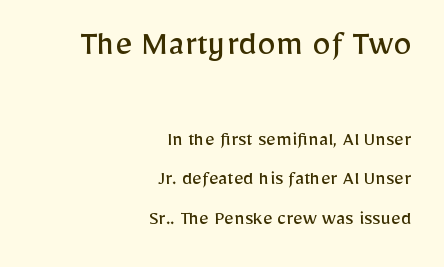
{"serif": "no", "italic": "no", "bold": "no", "weight": "regular", "width": "normal", "stroke_contrast": "low", "x_height": "medium", "monospaced": "no", "underline": "no", "align": "right", "line_spacing_ratio": 1.89, "letter_spacing": "normal", "letter_spacing_em": 0.0, "larger_block": "first", "size_ratio": 1.76, "glyph_px": 37}
